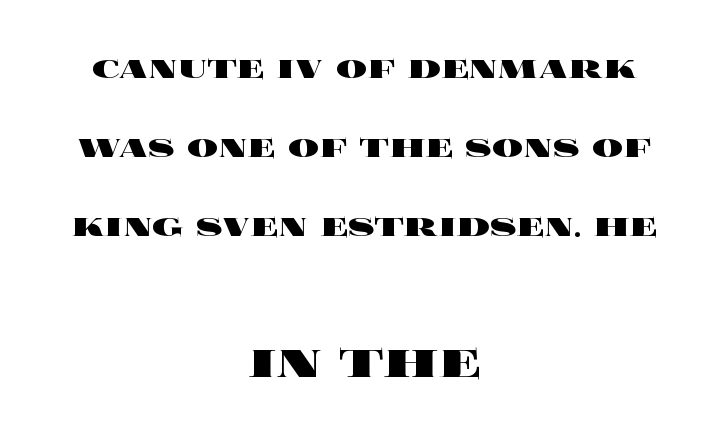
The image shows 59 px heavy, wide type, upright; set centered, loose line spacing (2.02x), normal letter spacing, not underlined; the second (bottom) block is 1.51x larger; a large x-height.
